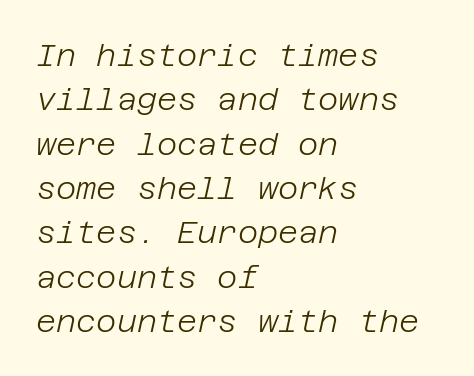
{"italic": "yes", "lean": "right", "slant_degrees": 12, "bold": "no", "weight": "light", "width": "normal", "stroke_contrast": "low", "x_height": "large", "underline": "no", "align": "left", "line_spacing": "normal", "line_spacing_ratio": 1.43, "letter_spacing": "normal", "letter_spacing_em": 0.0, "glyph_px": 31}
